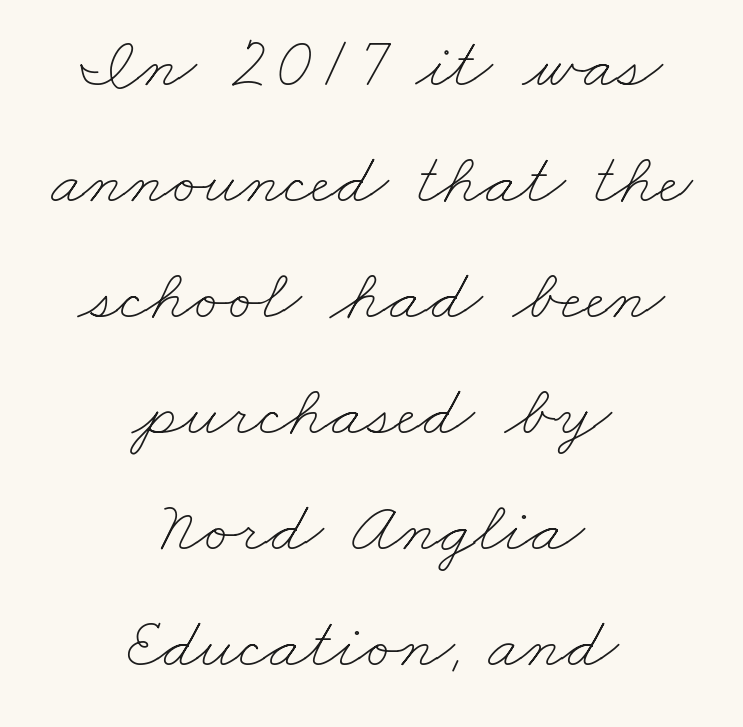
{"bold": "no", "weight": "thin", "width": "wide", "stroke_contrast": "low", "x_height": "small", "monospaced": "no", "underline": "no", "align": "center", "line_spacing": "normal", "line_spacing_ratio": 1.59, "letter_spacing": "normal", "letter_spacing_em": 0.0, "glyph_px": 73}
